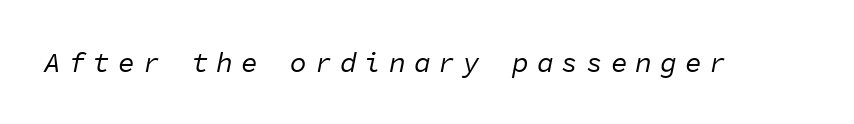
The image shows 28 px regular-weight type, italic (leaning right), monospaced; set unusually wide letter spacing (+0.28 em), not underlined; low stroke contrast and a medium x-height.
